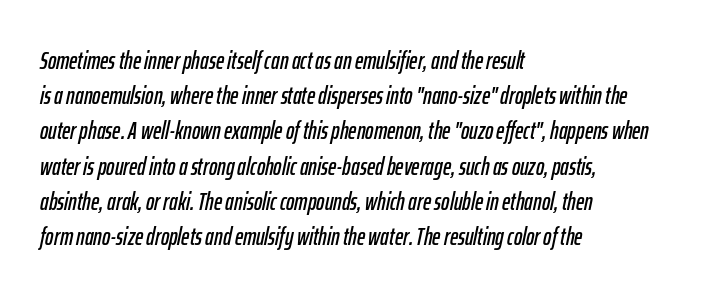
Q: Is the text italic (slanted)? A: Yes, it leans right by about 12 degrees.
Q: Is the text underlined? A: No.
Q: How is the paragraph aligned? A: Left-aligned.
Q: Is the spacing between letters normal or unusually wide? A: Normal.
Q: Is the spacing between lines tight, normal or loose? A: Normal.
